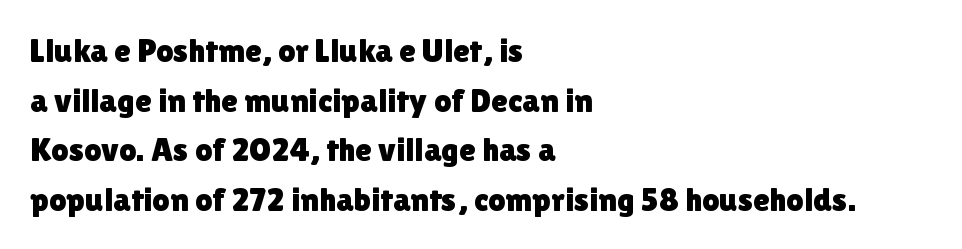
Quick note: underline off. Line beginnings align vertically; line endings do not. The face used here is proportionally spaced, like ordinary book or web type. Default kerning and tracking; the words read as compact shapes. Posture: straight, roman, zero tilt. In terms of letterform style, serifs are entirely absent.
